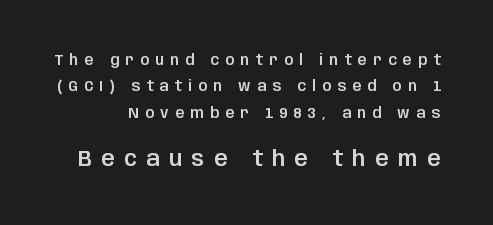
The foot of each line stays bare and open. It's the straight-up-and-down kind of type. Display-style spreading of the glyphs; the letterfit is very open. Typesetter's note — lower block bumped up in size, upper block left smaller.
